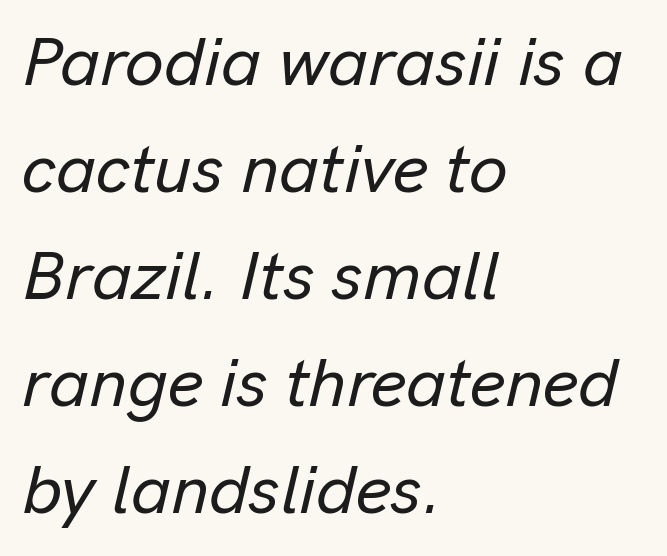
The letters sit at their default tracking, neither squeezed nor spread. The lines are quadded left. Unmarked baselines from the first word to the last. A normal amount of white space separates one row of letters from the next.
